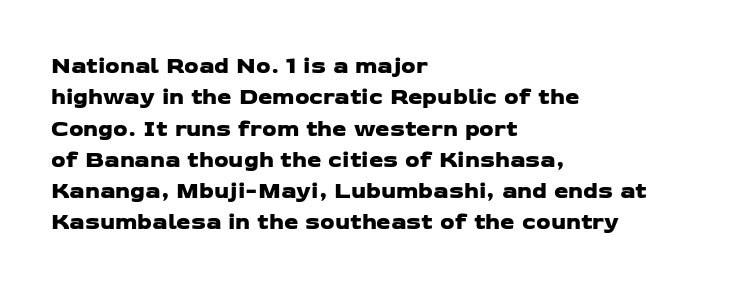
Students, note that the glyphs here touch the page at normal intervals. Rule under the text: the space is simply empty. Summary of vertical rhythm: regular, with standard interline spacing. Horizontally, the lines are justified to the leading edge only.
